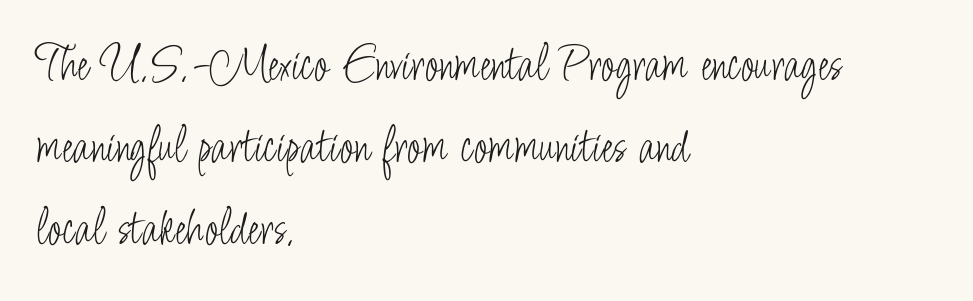
{"serif": "no", "bold": "no", "weight": "light", "width": "condensed", "stroke_contrast": "low", "x_height": "small", "monospaced": "no", "underline": "no", "align": "left", "line_spacing": "normal", "line_spacing_ratio": 1.58, "letter_spacing": "normal", "letter_spacing_em": 0.0, "glyph_px": 52}
